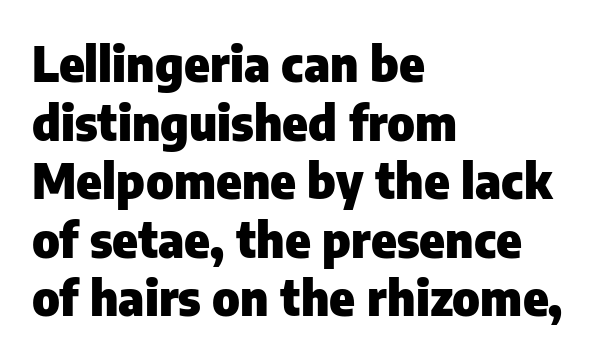
{"serif": "no", "italic": "no", "bold": "yes", "weight": "heavy", "width": "normal", "stroke_contrast": "low", "x_height": "medium", "monospaced": "no", "underline": "no", "align": "left", "line_spacing_ratio": 1.22, "letter_spacing": "normal", "letter_spacing_em": 0.0, "glyph_px": 48}
